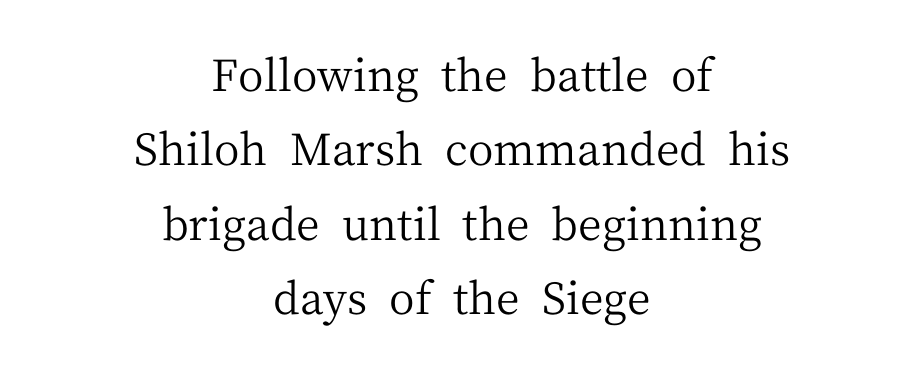
{"serif": "yes", "italic": "no", "bold": "no", "weight": "regular", "width": "normal", "stroke_contrast": "medium", "x_height": "medium", "monospaced": "no", "underline": "no", "align": "center", "line_spacing": "normal", "line_spacing_ratio": 1.69, "letter_spacing": "normal", "letter_spacing_em": 0.0, "glyph_px": 44}
